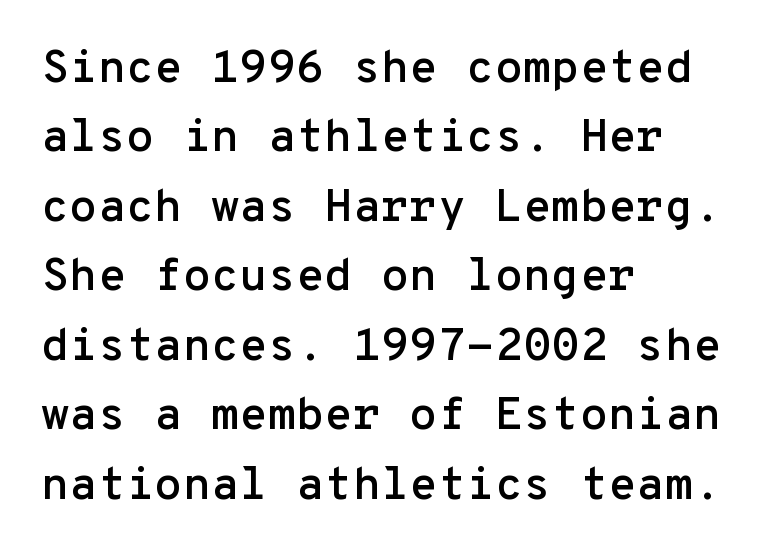
The image shows 46 px sans-serif type, upright, monospaced; set left-aligned, normal line spacing (1.51x), normal letter spacing, not underlined; low stroke contrast and a medium x-height.
